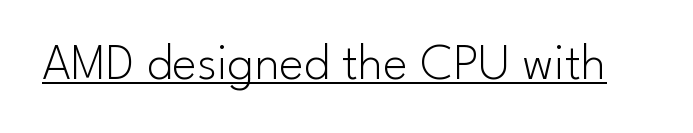
The image shows 52 px light sans-serif type, upright; set normal letter spacing, underlined; low stroke contrast and a small x-height.
